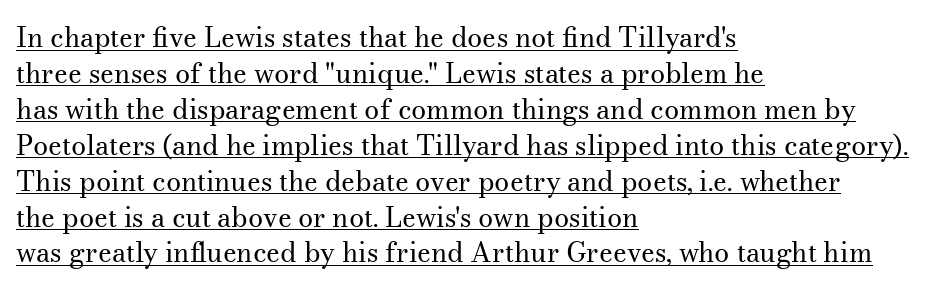
Does extra space separate the letters? No, they use regular spacing. Ordinary non-slanted type is in use. Where is the straight margin? On the left. What's the leading like? Ordinary, nothing unusual. Heft: none added — not bold.
